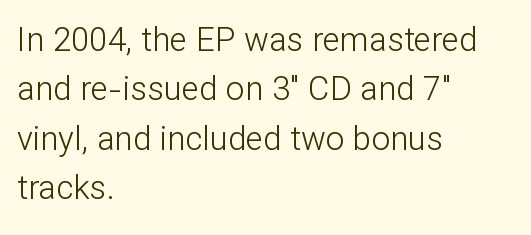
Q: Is the text bold? A: No.
Q: Is the text italic (slanted)? A: No, it is upright.
Q: Is the typeface a serif or a sans-serif typeface? A: Sans-serif.
Q: Is the text underlined? A: No.
Q: How is the paragraph aligned? A: Left-aligned.
Q: Is the spacing between letters normal or unusually wide? A: Normal.
Q: Is the spacing between lines tight, normal or loose? A: Normal.
Q: Width (condensed, normal, or wide)? A: Normal.
Q: Stroke contrast? A: Low.
Q: x-height? A: Medium.
Q: Monospaced? A: No.
